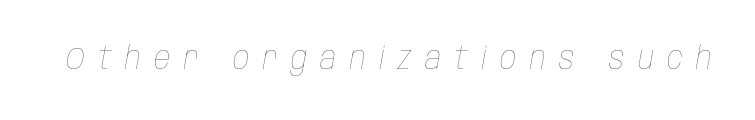
Q: Is the text bold? A: No.
Q: Is the text italic (slanted)? A: Yes, it leans right by about 10 degrees.
Q: Is the text underlined? A: No.
Q: Is the spacing between letters normal or unusually wide? A: Unusually wide.
Q: Width (condensed, normal, or wide)? A: Condensed.
Q: Stroke contrast? A: Low.
Q: x-height? A: Large.
Q: Monospaced? A: No.
